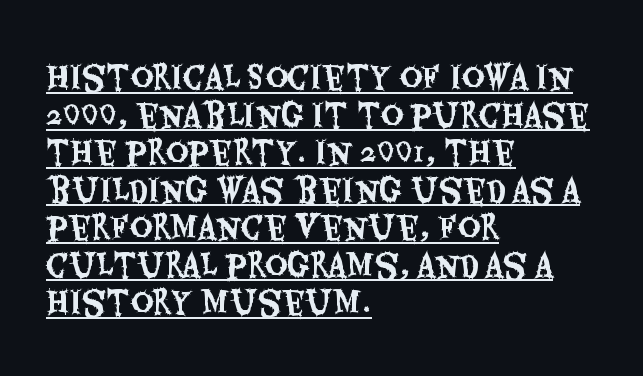
The image shows 31 px condensed sans-serif type, upright; set left-aligned, line spacing 1.21x, normal letter spacing, underlined; medium stroke contrast and a large x-height.
